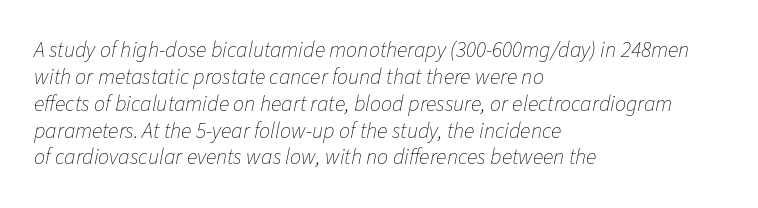
Heaviness? Minimal to ordinary, like unemphasized prose. Leftover space on each line is placed entirely after the last word. The string is rendered with underlining switched off. It's the slanting kind of type. Default kerning and tracking; the words read as compact shapes.
